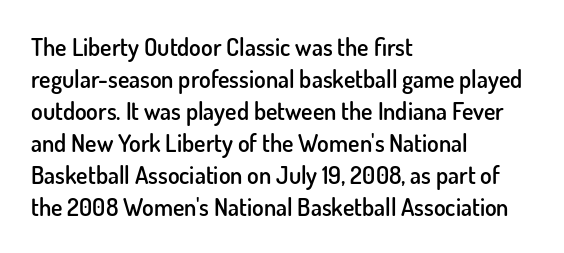
The image shows 24 px text type, upright; set left-aligned, normal line spacing (1.33x), normal letter spacing, not underlined.
